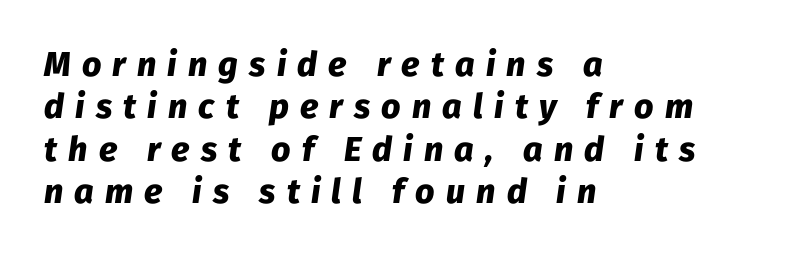
Q: Is the text bold? A: Yes.
Q: Is the text italic (slanted)? A: Yes, it leans right by about 8 degrees.
Q: Is the text underlined? A: No.
Q: How is the paragraph aligned? A: Left-aligned.
Q: Is the spacing between letters normal or unusually wide? A: Unusually wide.
Q: Is the spacing between lines tight, normal or loose? A: Normal.
Q: Width (condensed, normal, or wide)? A: Normal.
Q: Stroke contrast? A: Low.
Q: x-height? A: Medium.
Q: Monospaced? A: No.
